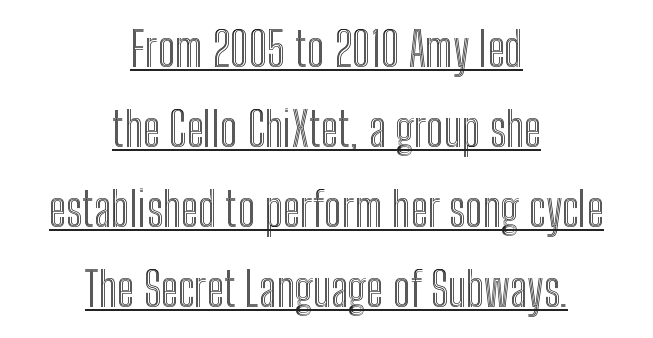
{"italic": "no", "width": "condensed", "x_height": "medium", "monospaced": "no", "underline": "yes", "align": "center", "line_spacing": "normal", "line_spacing_ratio": 1.7, "letter_spacing": "normal", "letter_spacing_em": 0.0, "glyph_px": 47}
